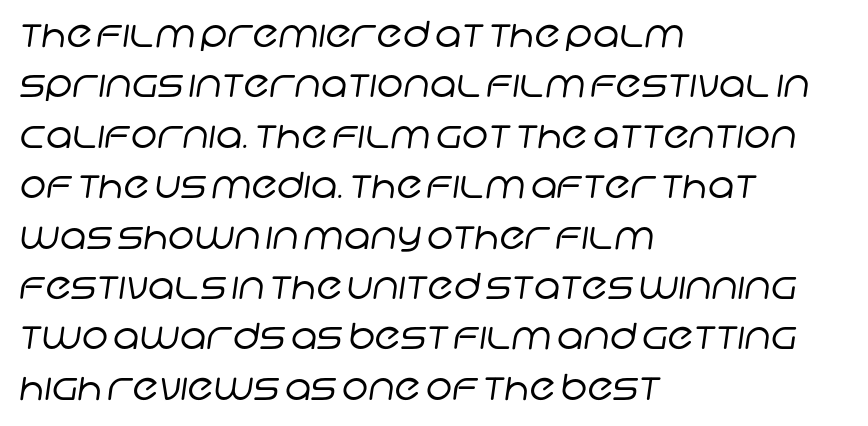
{"serif": "no", "bold": "no", "weight": "regular", "width": "normal", "stroke_contrast": "low", "x_height": "large", "monospaced": "no", "underline": "no", "align": "left", "line_spacing": "normal", "line_spacing_ratio": 1.4, "letter_spacing": "normal", "letter_spacing_em": 0.0, "glyph_px": 36}
